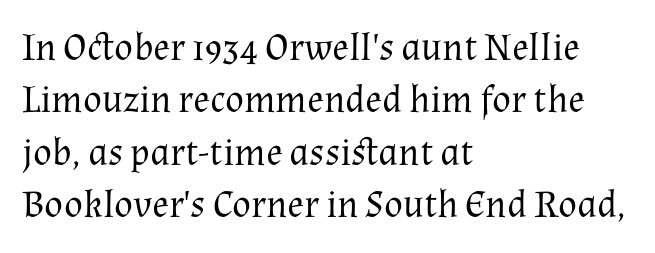
{"serif": "yes", "italic": "no", "bold": "no", "weight": "regular", "width": "normal", "stroke_contrast": "medium", "x_height": "medium", "monospaced": "no", "underline": "no", "align": "left", "line_spacing": "normal", "line_spacing_ratio": 1.34, "letter_spacing": "normal", "letter_spacing_em": 0.0, "glyph_px": 39}
